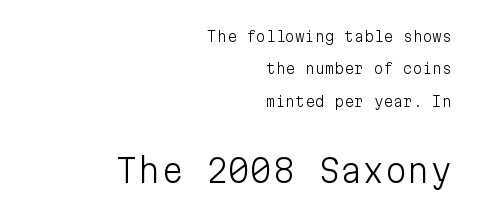
{"serif": "no", "italic": "no", "bold": "no", "weight": "light", "width": "normal", "stroke_contrast": "low", "x_height": "medium", "monospaced": "yes", "underline": "no", "align": "right", "line_spacing": "loose", "line_spacing_ratio": 2.32, "letter_spacing": "normal", "letter_spacing_em": 0.0, "larger_block": "second", "size_ratio": 2.29, "glyph_px": 32}
